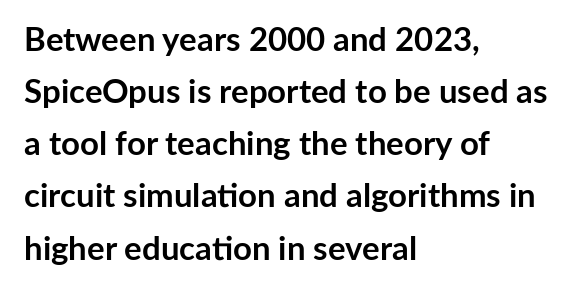
The image shows 33 px semibold sans-serif type, upright; set left-aligned, normal line spacing (1.58x), normal letter spacing, not underlined; low stroke contrast and a medium x-height.
